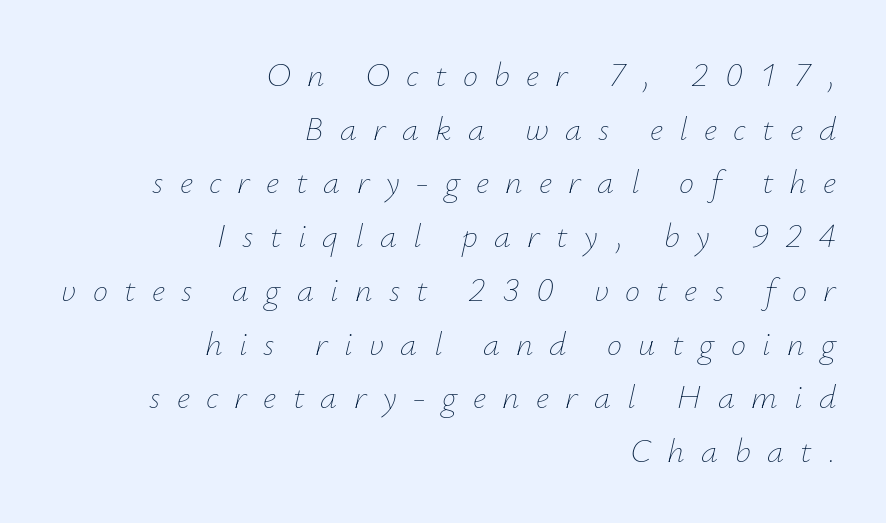
{"italic": "yes", "lean": "right", "slant_degrees": 12, "bold": "no", "weight": "thin", "width": "normal", "stroke_contrast": "low", "x_height": "small", "monospaced": "no", "underline": "no", "align": "right", "line_spacing": "normal", "line_spacing_ratio": 1.58, "letter_spacing": "wide", "letter_spacing_em": 0.48, "glyph_px": 34}
